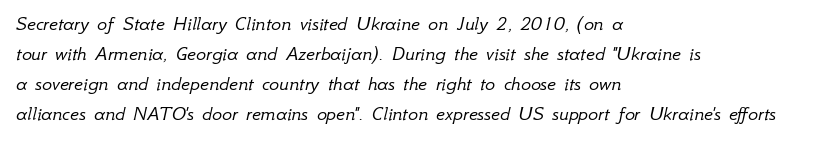
Q: Is the text bold? A: No.
Q: Is the text italic (slanted)? A: Yes, it leans right by about 12 degrees.
Q: Is the text underlined? A: No.
Q: How is the paragraph aligned? A: Left-aligned.
Q: Is the spacing between letters normal or unusually wide? A: Normal.
Q: Is the spacing between lines tight, normal or loose? A: Normal.
